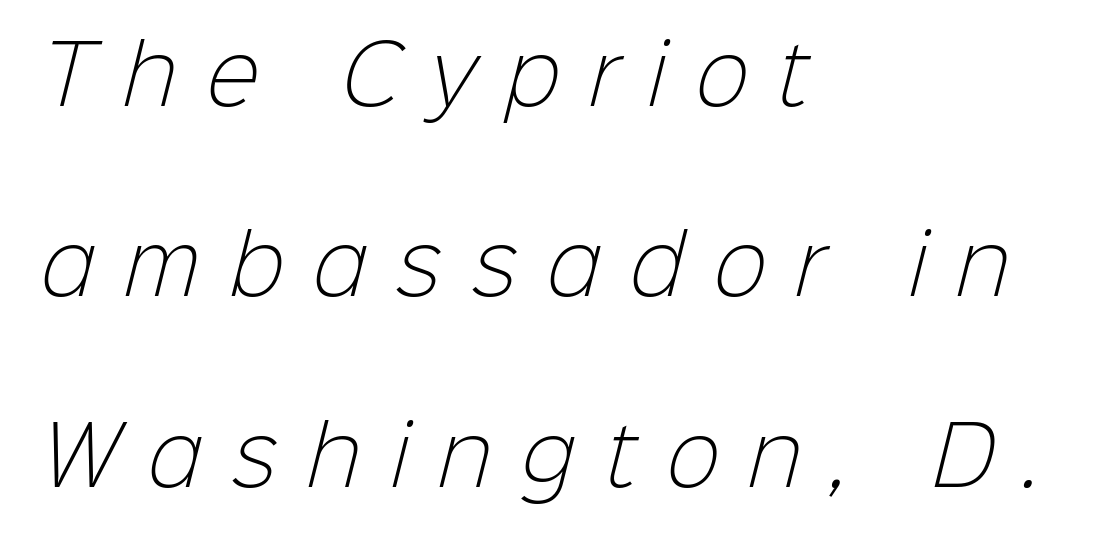
Q: Is the text bold? A: No.
Q: Is the typeface a serif or a sans-serif typeface? A: Sans-serif.
Q: Is the text underlined? A: No.
Q: How is the paragraph aligned? A: Left-aligned.
Q: Is the spacing between letters normal or unusually wide? A: Unusually wide.
Q: Is the spacing between lines tight, normal or loose? A: Loose.
Q: Width (condensed, normal, or wide)? A: Normal.
Q: Stroke contrast? A: Low.
Q: x-height? A: Medium.
Q: Monospaced? A: No.
